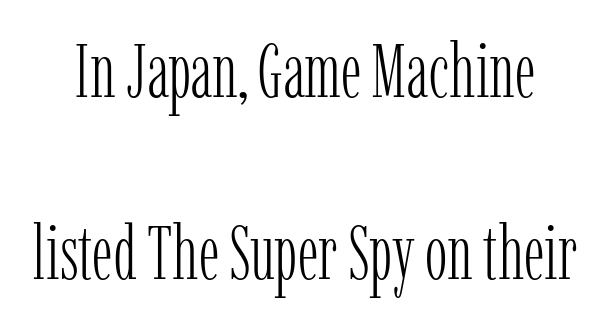
{"serif": "yes", "italic": "no", "bold": "no", "weight": "light", "width": "condensed", "stroke_contrast": "low", "x_height": "medium", "monospaced": "no", "underline": "no", "line_spacing": "loose", "line_spacing_ratio": 2.39, "letter_spacing": "normal", "letter_spacing_em": 0.0, "glyph_px": 76}
